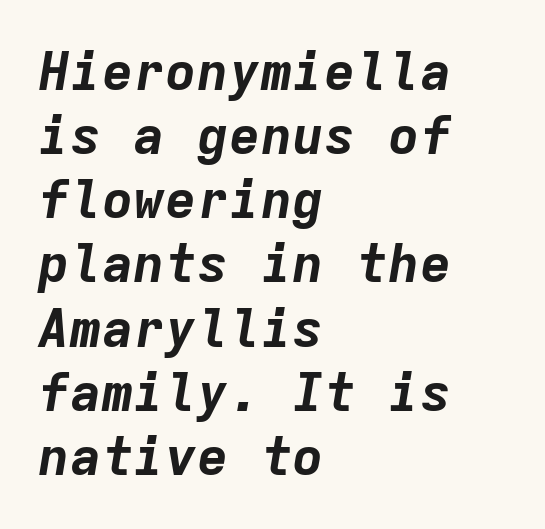
{"italic": "yes", "lean": "right", "slant_degrees": 9, "bold": "yes", "weight": "bold", "width": "normal", "stroke_contrast": "low", "x_height": "medium", "monospaced": "yes", "underline": "no", "align": "left", "line_spacing_ratio": 1.21, "letter_spacing": "normal", "letter_spacing_em": 0.0, "glyph_px": 53}
